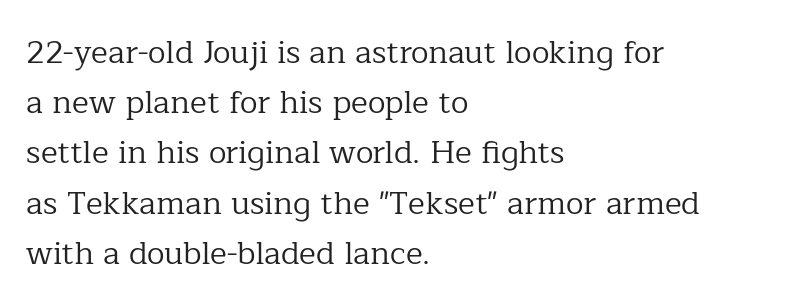
The image shows 32 px regular-weight serif type, upright; set left-aligned, normal line spacing (1.57x), normal letter spacing, not underlined; low stroke contrast and a medium x-height.
